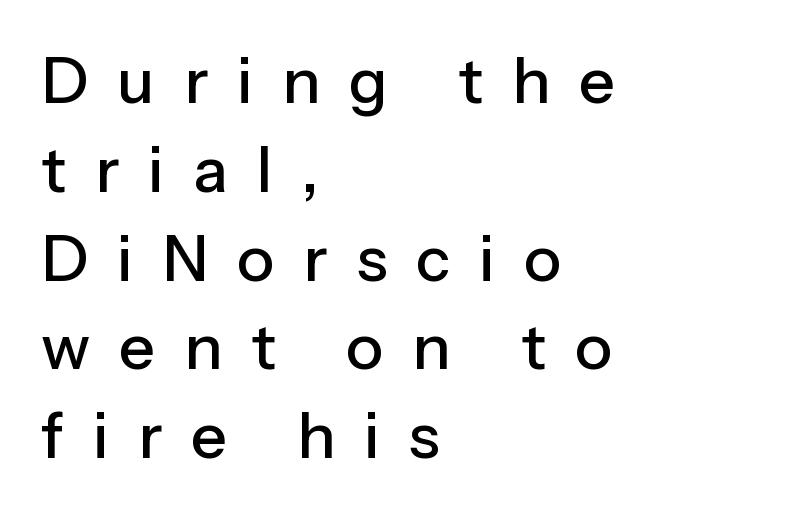
The paragraph has a hard left edge and a soft right edge. This sample uses an upright cut, with every glyph sitting square on the baseline. Descenders are the only things crossing below the line. Examine the stroke ends and you'll find no serifs. The rendering inserts visible extra space after every character.
